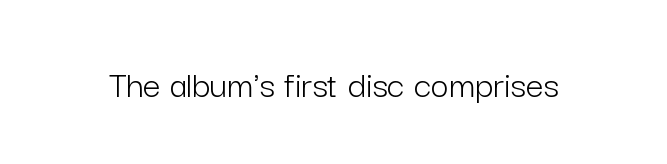
The letters advance in unequal steps, a hallmark of proportional type. Type style note: lacks serifs. Compared with typical body copy, the letter spacing here is the same. Heft: none added — not bold. Notice how the stems are strictly vertical — no italics here. Beneath every word, the page is bare.
